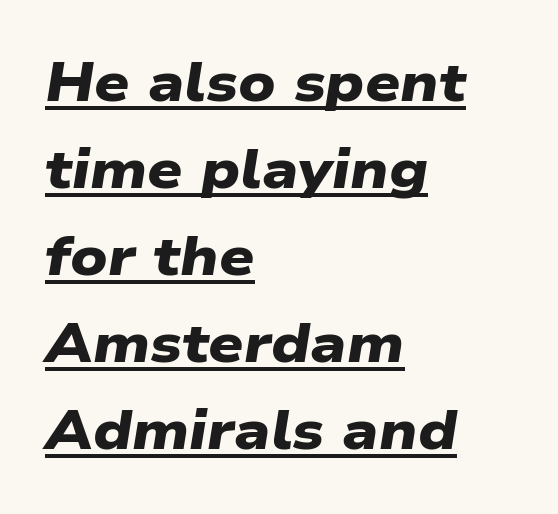
{"serif": "no", "bold": "yes", "weight": "heavy", "width": "wide", "stroke_contrast": "low", "x_height": "medium", "monospaced": "no", "underline": "yes", "align": "left", "line_spacing": "normal", "line_spacing_ratio": 1.58, "letter_spacing": "normal", "letter_spacing_em": 0.0, "glyph_px": 55}
